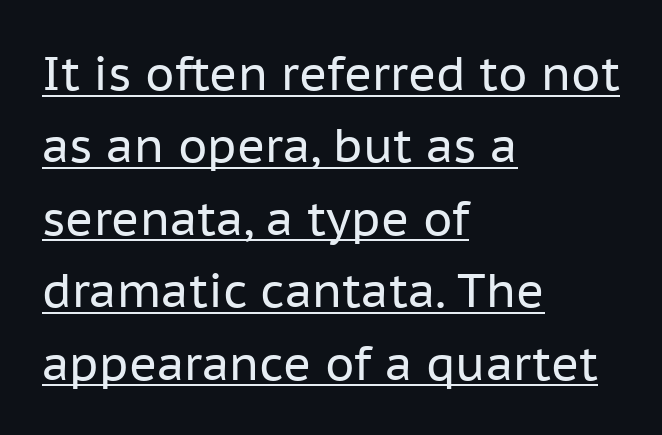
Weight class: somewhere from thin through regular. Where is the straight margin? On the left. Honestly, the row spacing looks completely unremarkable. Underline: present. The specimen reads as upright at a glance.
